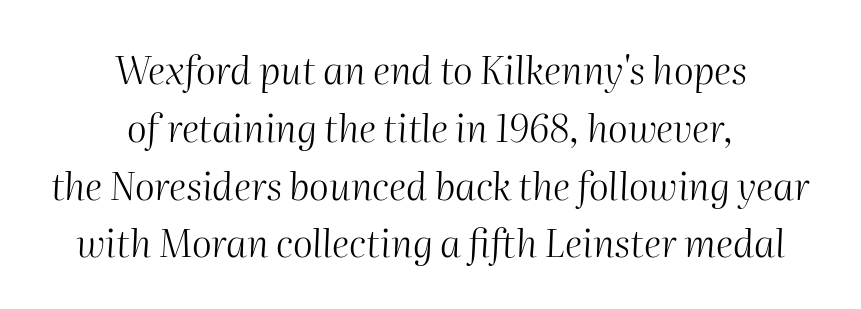
Q: Is the text bold? A: No.
Q: Is the text italic (slanted)? A: Yes, it leans right by about 2 degrees.
Q: Is the text underlined? A: No.
Q: How is the paragraph aligned? A: Centered.
Q: Is the spacing between letters normal or unusually wide? A: Normal.
Q: Is the spacing between lines tight, normal or loose? A: Normal.
Q: Width (condensed, normal, or wide)? A: Normal.
Q: Stroke contrast? A: Medium.
Q: x-height? A: Medium.
Q: Monospaced? A: No.
